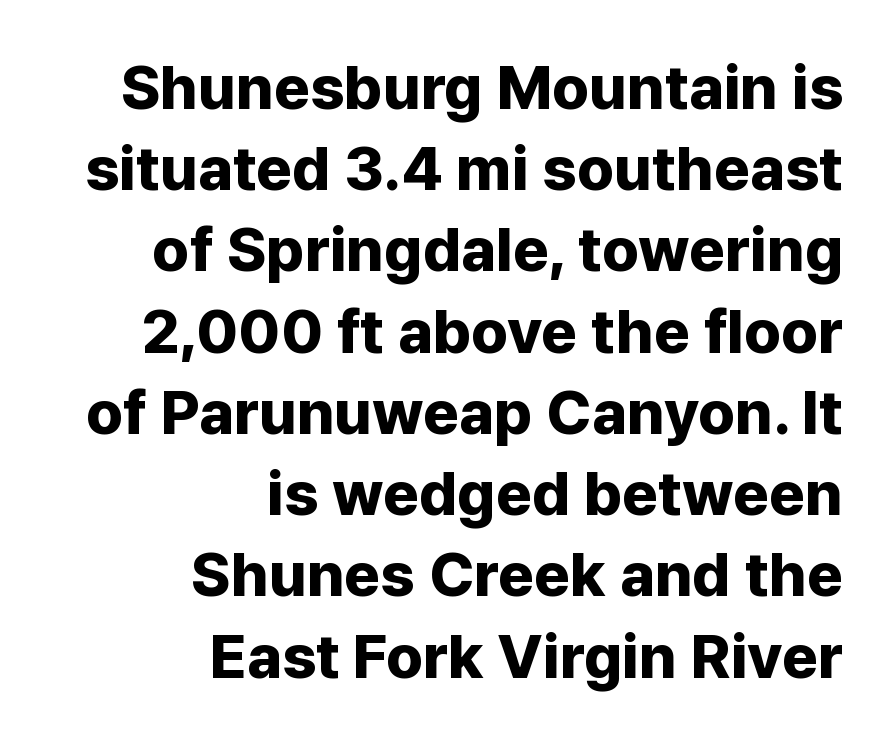
Q: Is the text bold? A: Yes.
Q: Is the text italic (slanted)? A: No, it is upright.
Q: Is the typeface a serif or a sans-serif typeface? A: Sans-serif.
Q: Is the text underlined? A: No.
Q: How is the paragraph aligned? A: Right-aligned.
Q: Is the spacing between letters normal or unusually wide? A: Normal.
Q: Is the spacing between lines tight, normal or loose? A: Normal.
Q: Width (condensed, normal, or wide)? A: Normal.
Q: Stroke contrast? A: Low.
Q: x-height? A: Medium.
Q: Monospaced? A: No.
